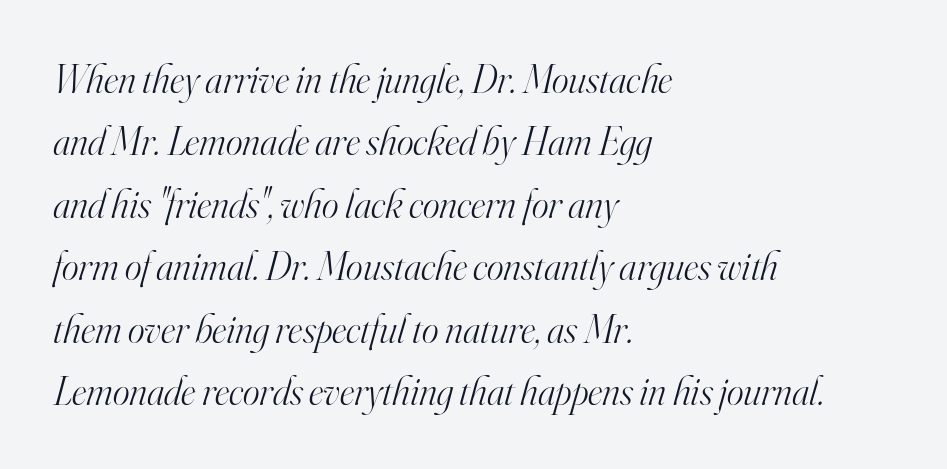
Is this a fixed-width face? No — the glyphs have proportional, varying widths. Each letter's strokes conclude with small projecting serifs. The letters look calm and open, with moderate or lighter stems. A typesetter would mark this as italic. The text block is weighted toward the left margin, trailing off unevenly rightward.
